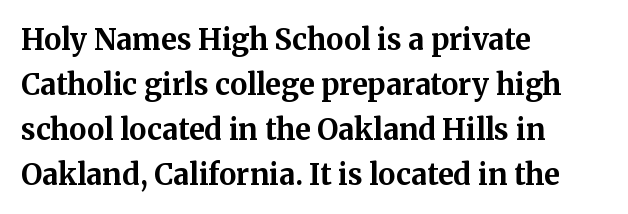
The image shows 29 px bold serif type, upright; set left-aligned, normal line spacing (1.55x), normal letter spacing, not underlined; medium stroke contrast and a medium x-height.
